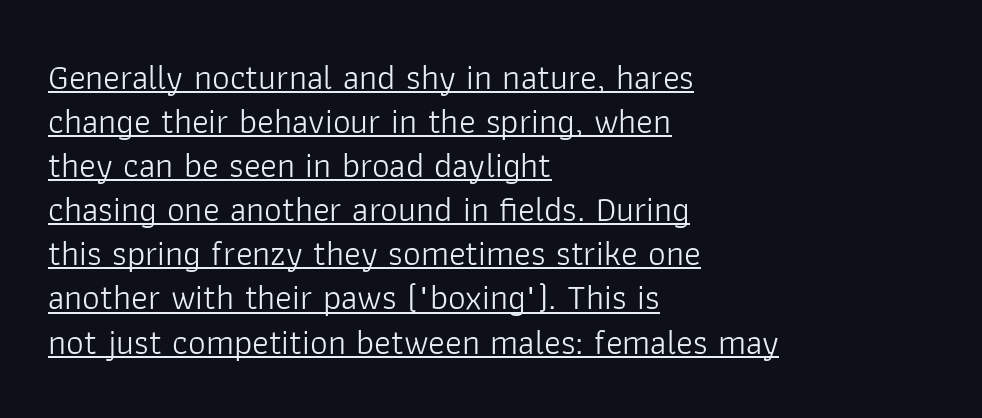
Q: Is the text bold? A: No.
Q: Is the text italic (slanted)? A: No, it is upright.
Q: Is the typeface a serif or a sans-serif typeface? A: Sans-serif.
Q: Is the text underlined? A: Yes.
Q: How is the paragraph aligned? A: Left-aligned.
Q: Is the spacing between letters normal or unusually wide? A: Normal.
Q: Is the spacing between lines tight, normal or loose? A: Normal.
Q: Width (condensed, normal, or wide)? A: Normal.
Q: Stroke contrast? A: Low.
Q: x-height? A: Medium.
Q: Monospaced? A: No.
